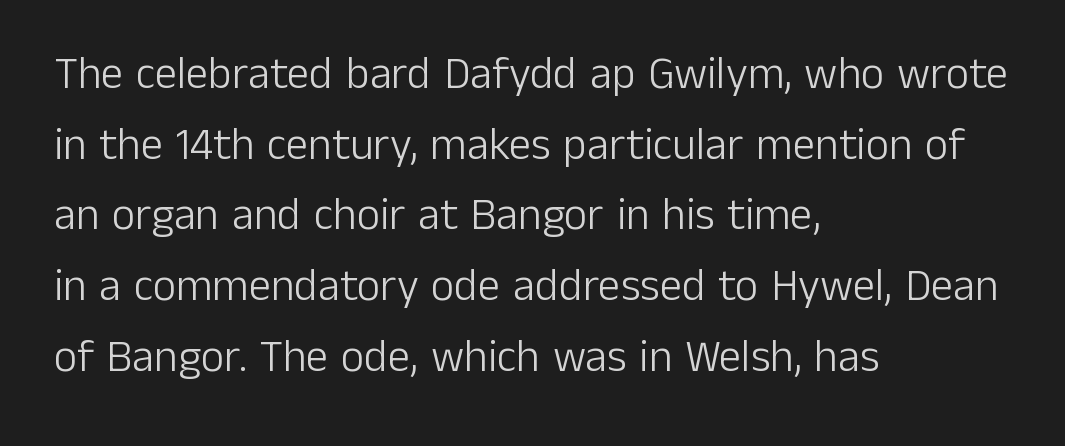
Casual observation: everything's shoved over to the left. Is the letter spacing exaggerated? No — it looks like the ordinary default. Descenders are the only things crossing below the line. Weight class: somewhere from thin through regular. Typographically, this falls in the sans-serif category.
